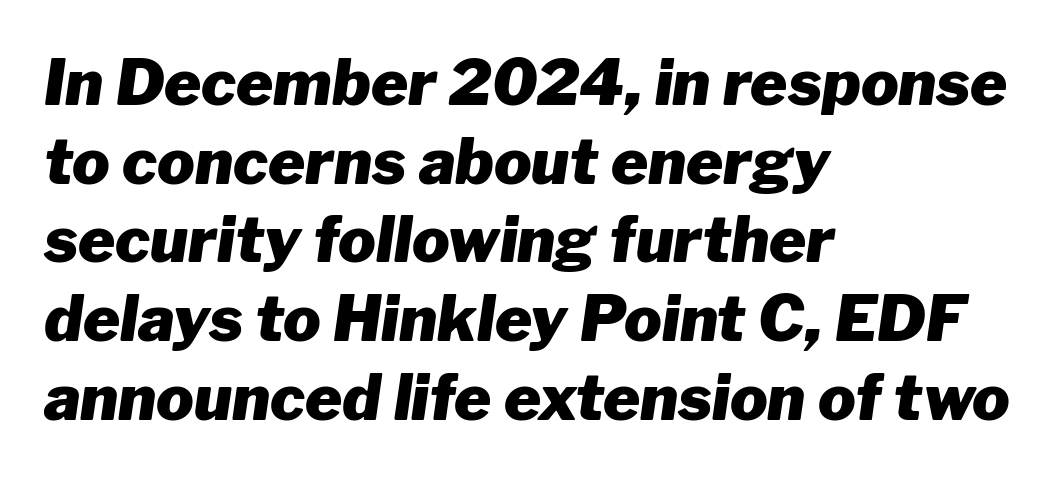
Q: Is the text bold? A: Yes.
Q: Is the text italic (slanted)? A: Yes, it leans right by about 8 degrees.
Q: Is the text underlined? A: No.
Q: How is the paragraph aligned? A: Left-aligned.
Q: Is the spacing between letters normal or unusually wide? A: Normal.
Q: Is the spacing between lines tight, normal or loose? A: Normal.
Q: Width (condensed, normal, or wide)? A: Normal.
Q: Stroke contrast? A: Low.
Q: x-height? A: Medium.
Q: Monospaced? A: No.
